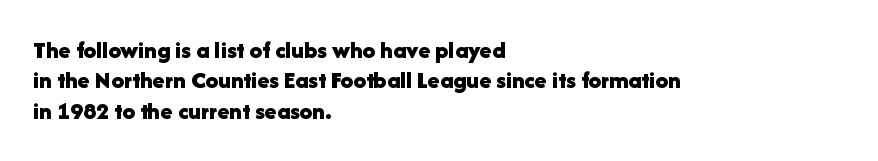
Q: Is the text bold? A: Yes.
Q: Is the text italic (slanted)? A: No, it is upright.
Q: Is the text underlined? A: No.
Q: How is the paragraph aligned? A: Left-aligned.
Q: Is the spacing between letters normal or unusually wide? A: Normal.
